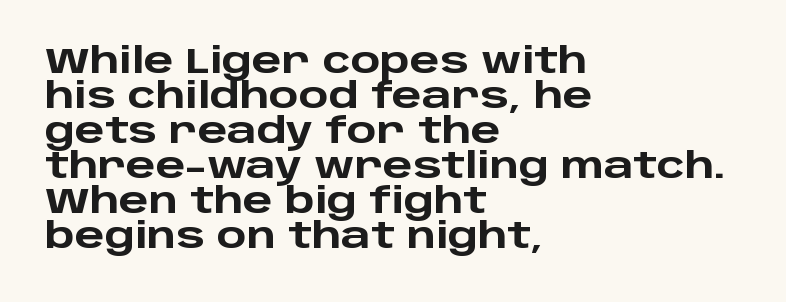
Q: Is the text bold? A: Yes.
Q: Is the text italic (slanted)? A: No, it is upright.
Q: Is the typeface a serif or a sans-serif typeface? A: Sans-serif.
Q: Is the text underlined? A: No.
Q: How is the paragraph aligned? A: Left-aligned.
Q: Is the spacing between letters normal or unusually wide? A: Normal.
Q: Is the spacing between lines tight, normal or loose? A: Tight.
Q: Width (condensed, normal, or wide)? A: Wide.
Q: Stroke contrast? A: Low.
Q: x-height? A: Large.
Q: Monospaced? A: No.
